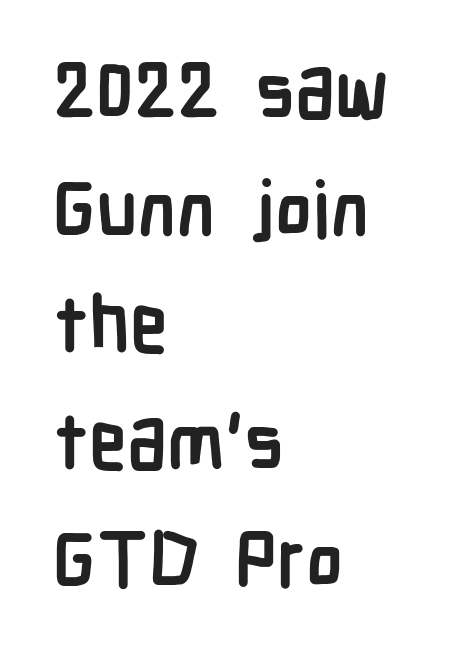
Heavy, bold letterforms. Compared with typical body copy, the letter spacing here is the same. This rendering uses left alignment, leaving the right contour irregular. Every stem runs plumb, perpendicular to the baseline. Interline gaps are of average width in this sample. The space directly below the letters is spotless.
